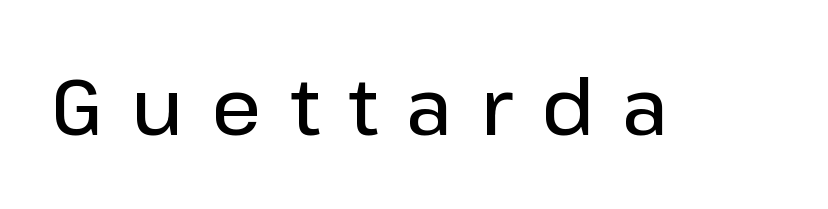
The image shows 78 px semibold sans-serif type, upright; set unusually wide letter spacing (+0.36 em), not underlined; low stroke contrast and a medium x-height.
